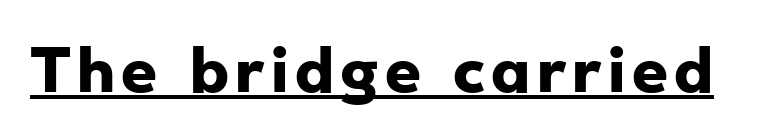
This sample has the flowing, uneven cadence of proportional lettering. Underlined type. I'd call this a sans setting — the letters go barefoot. Each glyph is drawn with heavy, bold strokes.
